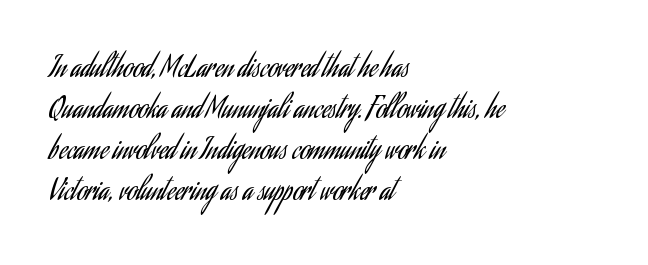
Q: Is the text bold? A: No.
Q: Is the text italic (slanted)? A: Yes.
Q: Is the text underlined? A: No.
Q: How is the paragraph aligned? A: Left-aligned.
Q: Is the spacing between letters normal or unusually wide? A: Normal.
Q: Is the spacing between lines tight, normal or loose? A: Normal.
